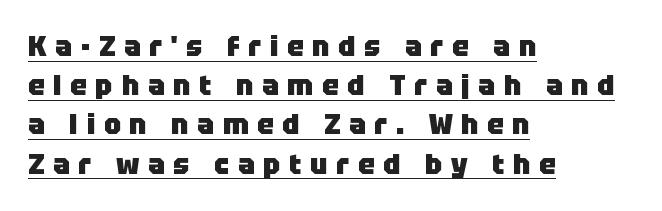
{"serif": "no", "italic": "no", "bold": "yes", "weight": "heavy", "width": "normal", "stroke_contrast": "low", "x_height": "large", "monospaced": "no", "underline": "yes", "align": "left", "line_spacing": "normal", "line_spacing_ratio": 1.4, "letter_spacing": "wide", "letter_spacing_em": 0.31, "glyph_px": 28}
